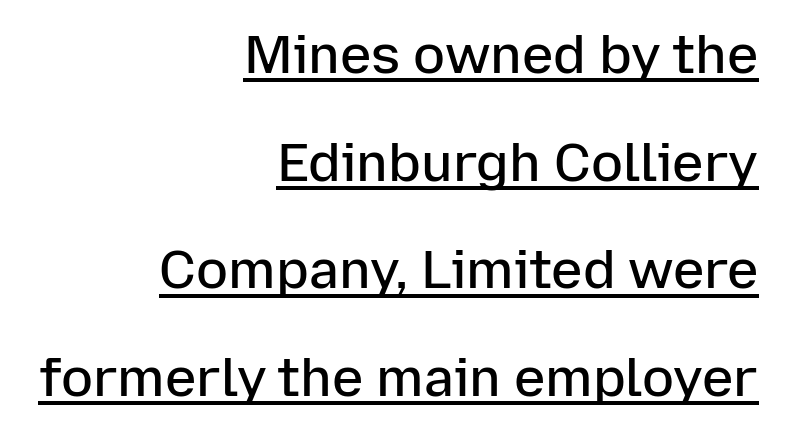
Q: Is the text bold? A: Semi-bold.
Q: Is the text italic (slanted)? A: No, it is upright.
Q: Is the typeface a serif or a sans-serif typeface? A: Sans-serif.
Q: Is the text underlined? A: Yes.
Q: How is the paragraph aligned? A: Right-aligned.
Q: Is the spacing between letters normal or unusually wide? A: Normal.
Q: Is the spacing between lines tight, normal or loose? A: Loose.
Q: Width (condensed, normal, or wide)? A: Normal.
Q: Stroke contrast? A: Low.
Q: x-height? A: Medium.
Q: Monospaced? A: No.
